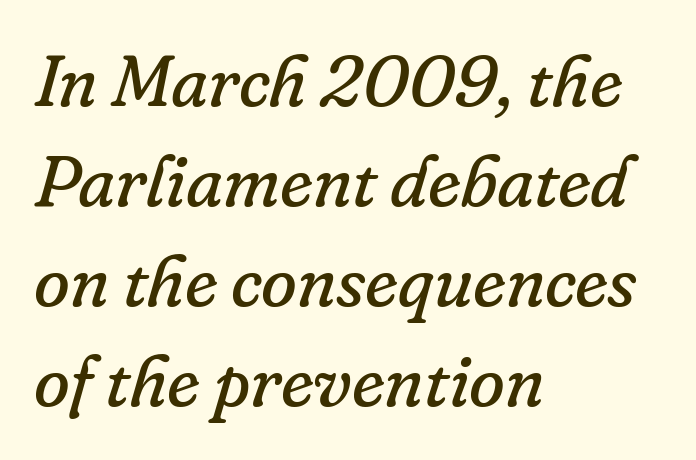
The image shows 73 px regular-weight serif type, italic (leaning right); set left-aligned, normal line spacing (1.37x), normal letter spacing, not underlined; low stroke contrast and a small x-height.
